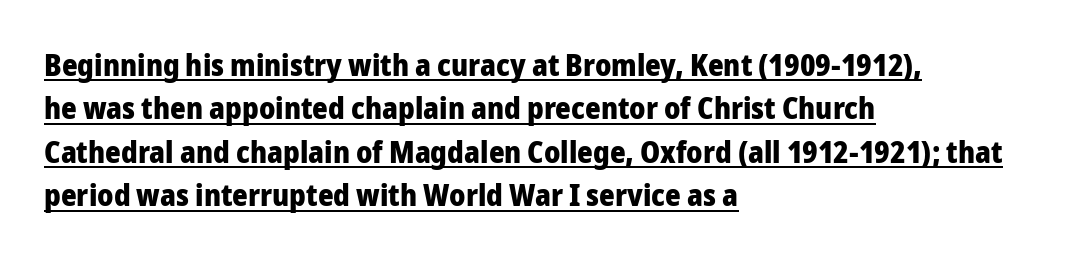
Between one letter and the next there's only the usual sliver of space. When letters stand straight like this, we call the style roman or upright. A rule runs beneath these lines of type. A normal amount of white space separates one row of letters from the next.
